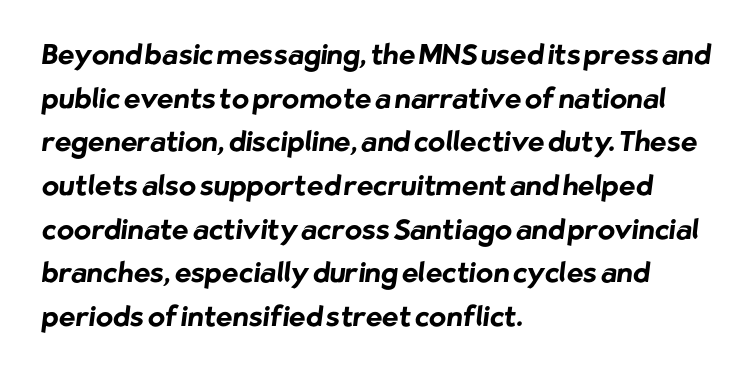
Q: Is the text bold? A: Yes.
Q: Is the typeface a serif or a sans-serif typeface? A: Sans-serif.
Q: Is the text underlined? A: No.
Q: How is the paragraph aligned? A: Left-aligned.
Q: Is the spacing between letters normal or unusually wide? A: Normal.
Q: Is the spacing between lines tight, normal or loose? A: Normal.
Q: Width (condensed, normal, or wide)? A: Normal.
Q: Stroke contrast? A: Low.
Q: x-height? A: Medium.
Q: Monospaced? A: No.
